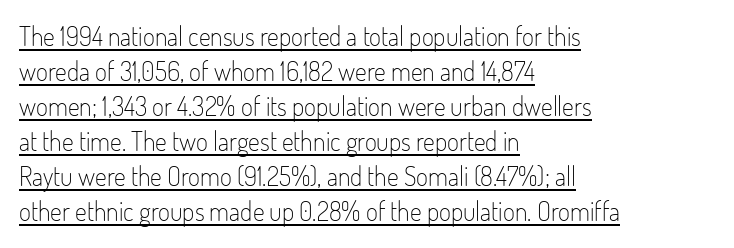
Q: Is the text bold? A: No.
Q: Is the text italic (slanted)? A: No, it is upright.
Q: Is the text underlined? A: Yes.
Q: How is the paragraph aligned? A: Left-aligned.
Q: Is the spacing between letters normal or unusually wide? A: Normal.
Q: Is the spacing between lines tight, normal or loose? A: Normal.
